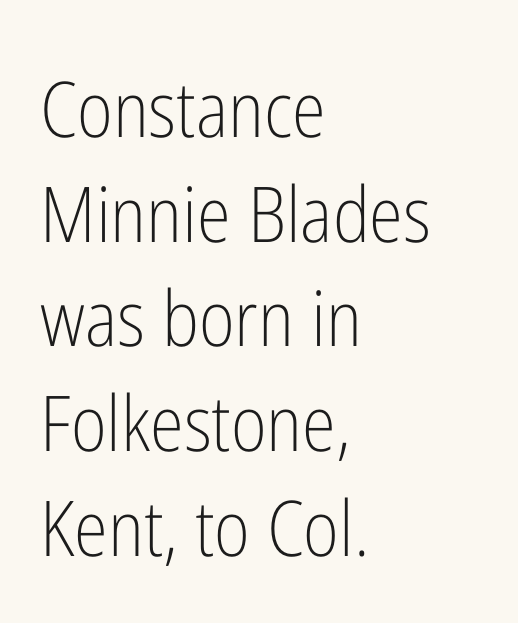
Q: Is the text bold? A: No.
Q: Is the text italic (slanted)? A: No, it is upright.
Q: Is the typeface a serif or a sans-serif typeface? A: Sans-serif.
Q: Is the text underlined? A: No.
Q: How is the paragraph aligned? A: Left-aligned.
Q: Is the spacing between letters normal or unusually wide? A: Normal.
Q: Is the spacing between lines tight, normal or loose? A: Normal.
Q: Width (condensed, normal, or wide)? A: Condensed.
Q: Stroke contrast? A: Low.
Q: x-height? A: Medium.
Q: Monospaced? A: No.
